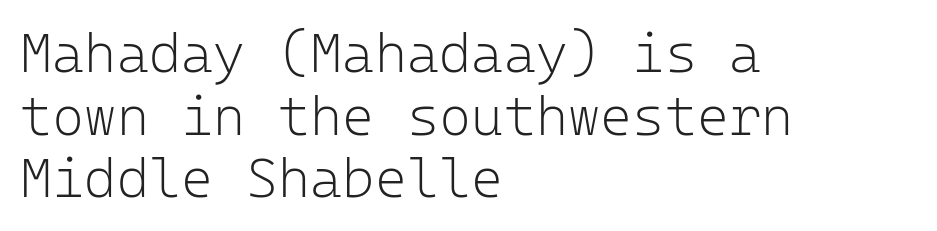
Q: Is the text bold? A: No.
Q: Is the text italic (slanted)? A: No, it is upright.
Q: Is the typeface a serif or a sans-serif typeface? A: Sans-serif.
Q: Is the text underlined? A: No.
Q: How is the paragraph aligned? A: Left-aligned.
Q: Is the spacing between letters normal or unusually wide? A: Normal.
Q: Is the spacing between lines tight, normal or loose? A: Tight.
Q: Width (condensed, normal, or wide)? A: Normal.
Q: Stroke contrast? A: Low.
Q: x-height? A: Medium.
Q: Monospaced? A: Yes.
